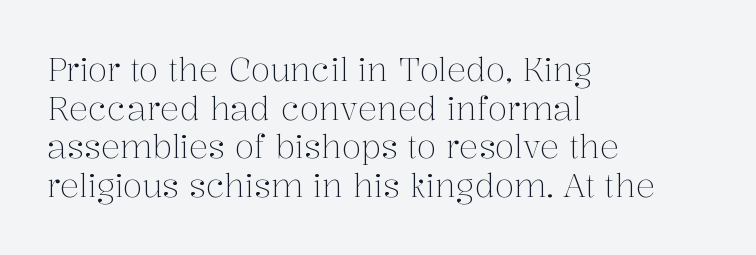
The image shows 32 px light serif type, upright; set left-aligned, line spacing 1.21x, normal letter spacing, not underlined; medium stroke contrast and a medium x-height.
